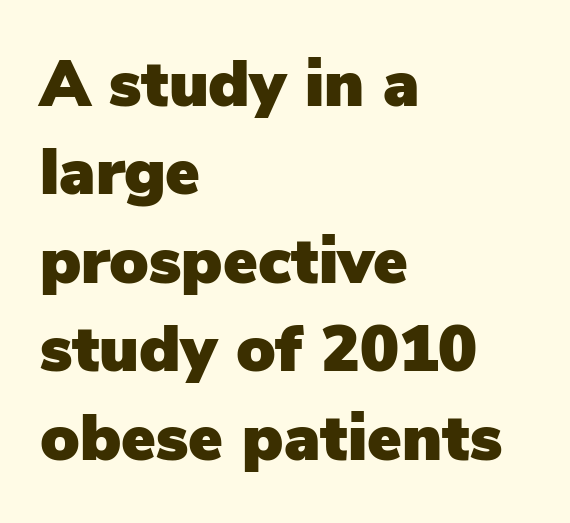
{"serif": "no", "italic": "no", "width": "normal", "stroke_contrast": "low", "x_height": "medium", "monospaced": "no", "underline": "no", "align": "left", "line_spacing": "normal", "line_spacing_ratio": 1.36, "letter_spacing": "normal", "letter_spacing_em": 0.0, "glyph_px": 65}
